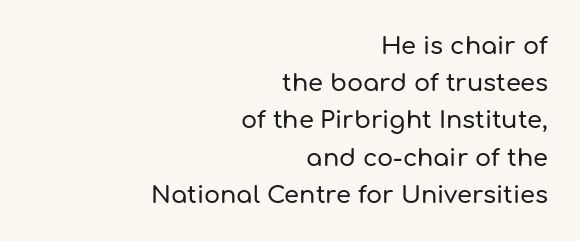
{"italic": "no", "underline": "no", "align": "right", "line_spacing": "normal", "line_spacing_ratio": 1.55, "letter_spacing": "normal", "letter_spacing_em": 0.0, "glyph_px": 24}
